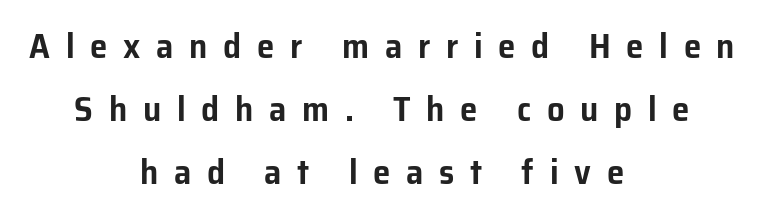
The image shows 35 px sans-serif type, upright; set centered, line spacing 1.8x, unusually wide letter spacing (+0.45 em), not underlined; low stroke contrast and a medium x-height.
